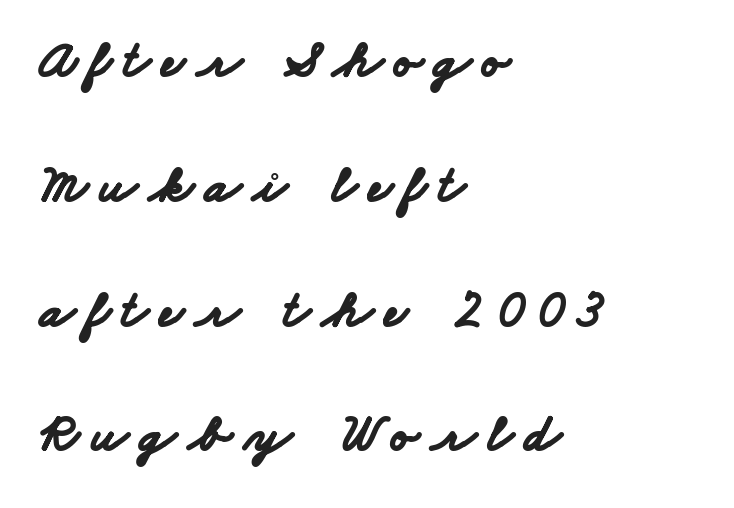
The image shows 52 px bold, wide sans-serif type; set left-aligned, loose line spacing (2.4x), unusually wide letter spacing (+0.22 em), not underlined; low stroke contrast and a small x-height.
